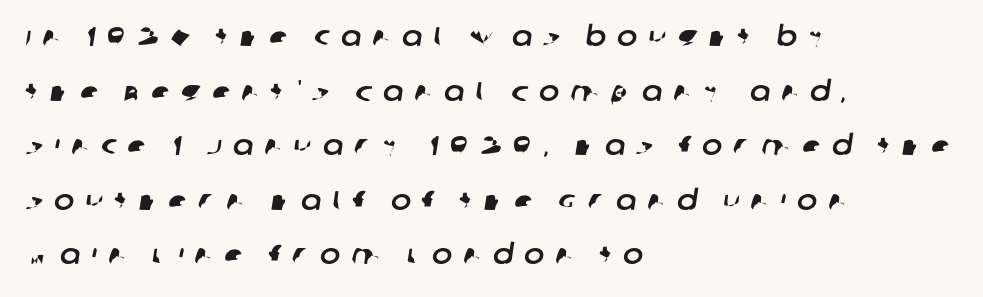
{"underline": "no", "align": "left", "line_spacing": "loose", "line_spacing_ratio": 2.02, "letter_spacing": "wide", "letter_spacing_em": 0.41, "glyph_px": 27}
